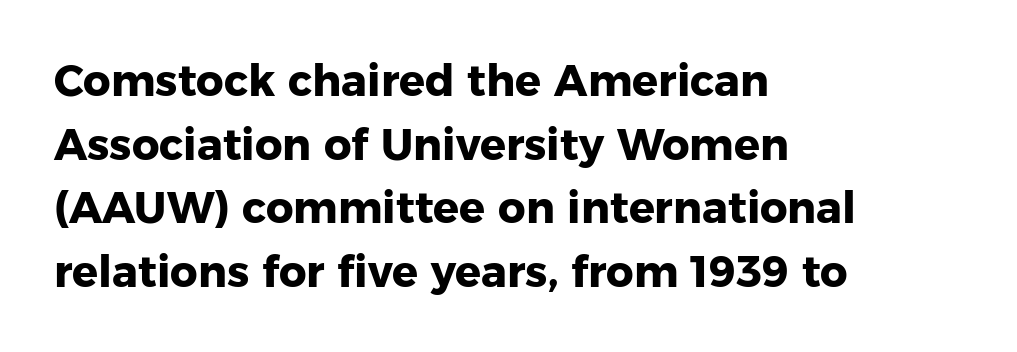
{"serif": "no", "italic": "no", "bold": "yes", "weight": "heavy", "width": "normal", "stroke_contrast": "low", "x_height": "medium", "monospaced": "no", "underline": "no", "align": "left", "line_spacing": "normal", "line_spacing_ratio": 1.48, "letter_spacing": "normal", "letter_spacing_em": 0.0, "glyph_px": 43}
